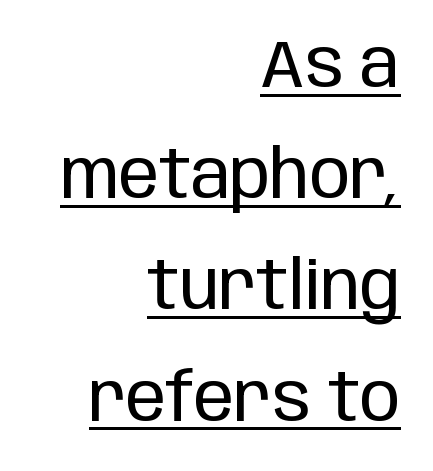
Q: Is the text bold? A: No.
Q: Is the text italic (slanted)? A: No, it is upright.
Q: Is the typeface a serif or a sans-serif typeface? A: Sans-serif.
Q: Is the text underlined? A: Yes.
Q: How is the paragraph aligned? A: Right-aligned.
Q: Is the spacing between letters normal or unusually wide? A: Normal.
Q: Is the spacing between lines tight, normal or loose? A: Normal.
Q: Width (condensed, normal, or wide)? A: Condensed.
Q: Stroke contrast? A: Low.
Q: x-height? A: Large.
Q: Monospaced? A: No.
